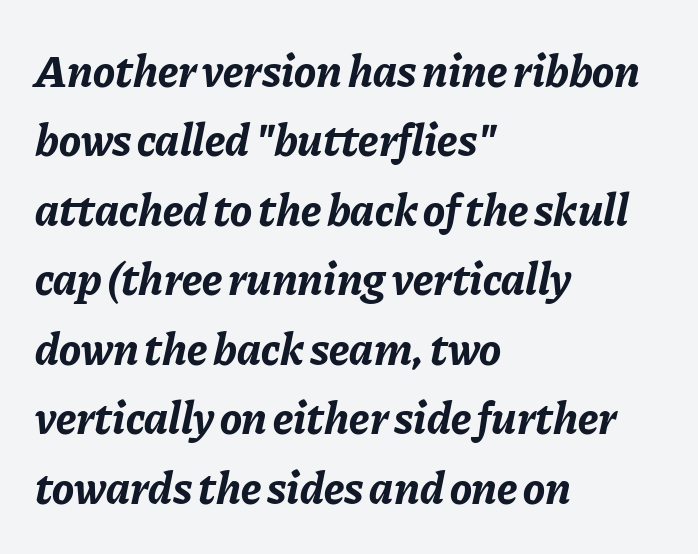
{"italic": "yes", "lean": "right", "slant_degrees": 11, "bold": "yes", "weight": "bold", "width": "normal", "stroke_contrast": "low", "x_height": "medium", "monospaced": "no", "underline": "no", "align": "left", "line_spacing": "normal", "line_spacing_ratio": 1.51, "letter_spacing": "normal", "letter_spacing_em": 0.0, "glyph_px": 46}
